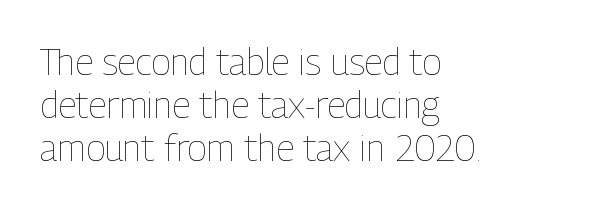
Q: Is the text bold? A: No.
Q: Is the text italic (slanted)? A: No, it is upright.
Q: Is the text underlined? A: No.
Q: How is the paragraph aligned? A: Left-aligned.
Q: Is the spacing between letters normal or unusually wide? A: Normal.
Q: Width (condensed, normal, or wide)? A: Condensed.
Q: Stroke contrast? A: Low.
Q: x-height? A: Medium.
Q: Monospaced? A: No.
